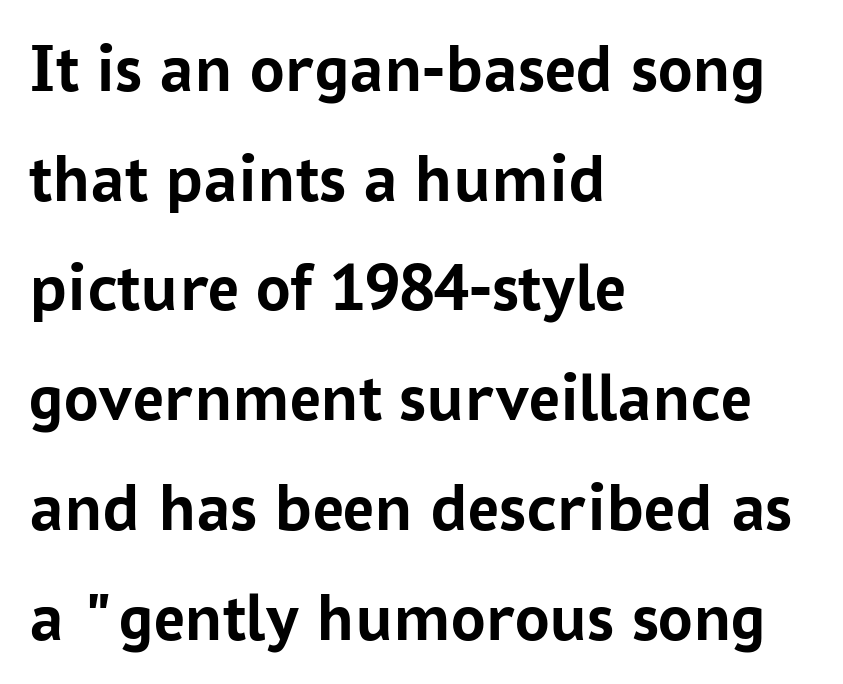
The image shows 69 px semibold sans-serif type, upright; set left-aligned, normal line spacing (1.59x), normal letter spacing, not underlined; low stroke contrast and a medium x-height.
